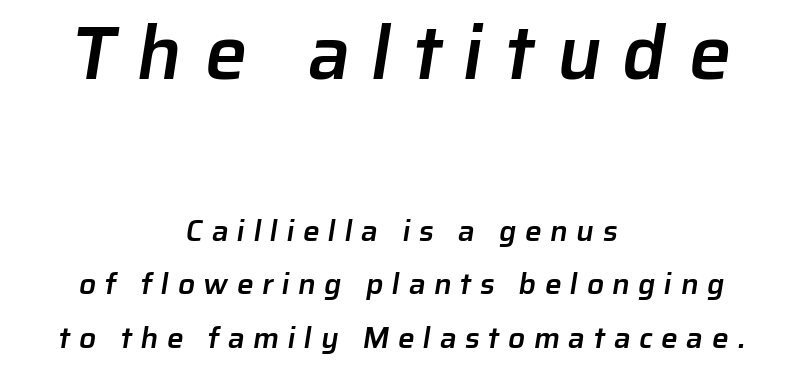
{"serif": "no", "bold": "semi", "weight": "semibold", "width": "normal", "stroke_contrast": "low", "x_height": "medium", "monospaced": "no", "underline": "no", "align": "center", "line_spacing_ratio": 1.78, "letter_spacing": "wide", "letter_spacing_em": 0.28, "larger_block": "first", "size_ratio": 2.53, "glyph_px": 76}
